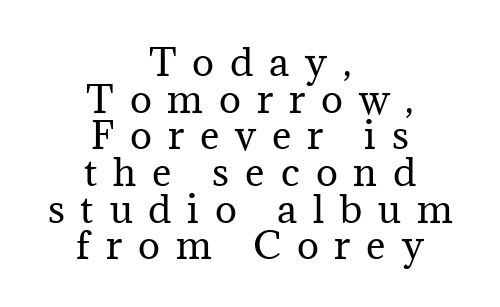
Q: Is the text bold? A: No.
Q: Is the text italic (slanted)? A: No, it is upright.
Q: Is the typeface a serif or a sans-serif typeface? A: Serif.
Q: Is the text underlined? A: No.
Q: How is the paragraph aligned? A: Centered.
Q: Is the spacing between letters normal or unusually wide? A: Unusually wide.
Q: Is the spacing between lines tight, normal or loose? A: Tight.
Q: Width (condensed, normal, or wide)? A: Normal.
Q: Stroke contrast? A: Medium.
Q: x-height? A: Medium.
Q: Monospaced? A: No.
